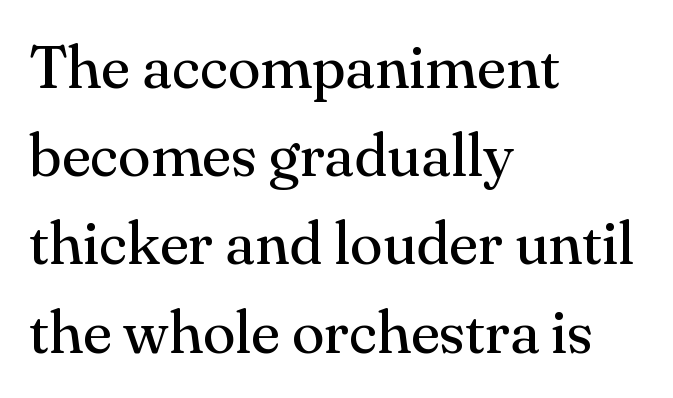
These lines are composed in type with serifs. A typesetter would mark this as roman, not italic. Vertical stems look standard width or narrower in stroke. Beneath every word, the page is bare. A typesetter would call this proportional, since set widths differ per character. What's the leading like? Ordinary, nothing unusual.
